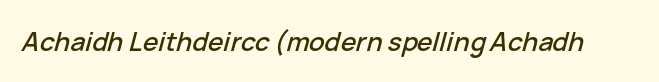
Q: Is the text italic (slanted)? A: Yes, it leans right by about 15 degrees.
Q: Is the text underlined? A: No.
Q: Is the spacing between letters normal or unusually wide? A: Normal.
